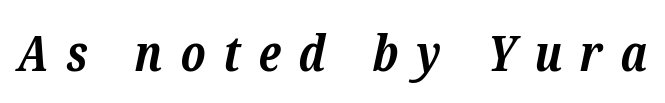
{"serif": "yes", "italic": "yes", "lean": "right", "slant_degrees": 12, "bold": "yes", "weight": "bold", "width": "normal", "stroke_contrast": "low", "x_height": "medium", "monospaced": "no", "underline": "no", "letter_spacing": "wide", "letter_spacing_em": 0.36, "glyph_px": 50}
